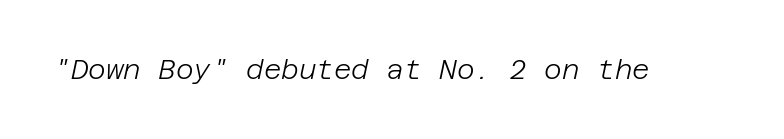
Anything drawn beneath the words? Only blank space. The text carries the slant typical of an italic or oblique font. On a weight scale, this lands at 450 or below. Observe the ordinary spacing: letters are neighbours, not strangers.
